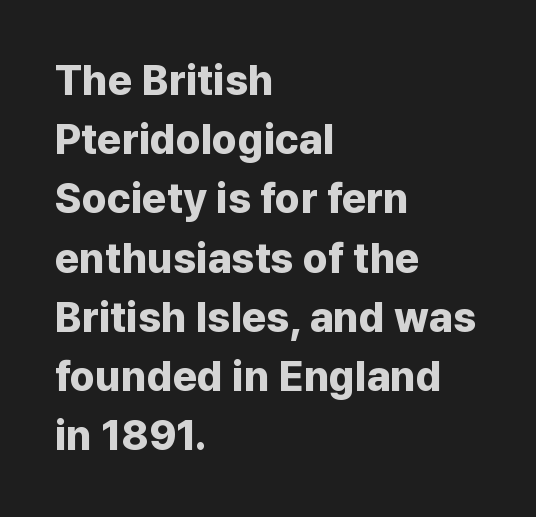
The image shows 42 px bold sans-serif type, upright; set left-aligned, normal line spacing (1.41x), normal letter spacing, not underlined; low stroke contrast and a medium x-height.
